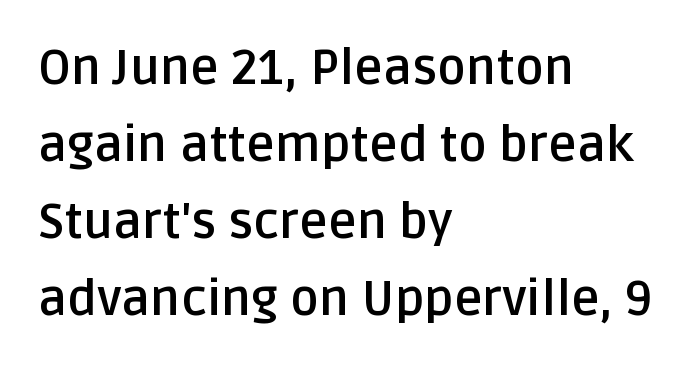
The image shows 49 px semibold sans-serif type, upright; set left-aligned, normal line spacing (1.57x), normal letter spacing, not underlined; low stroke contrast and a large x-height.
